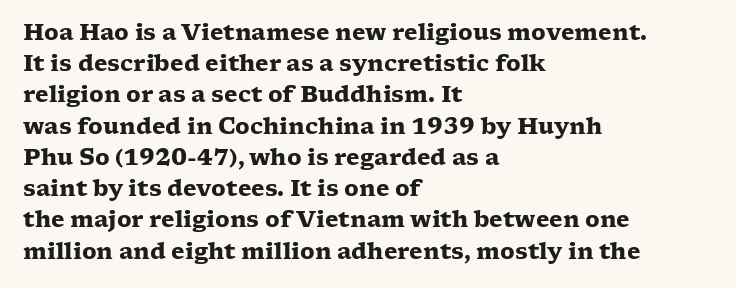
Q: Is the text bold? A: Yes.
Q: Is the text italic (slanted)? A: No, it is upright.
Q: Is the text underlined? A: No.
Q: How is the paragraph aligned? A: Left-aligned.
Q: Is the spacing between letters normal or unusually wide? A: Normal.
Q: Is the spacing between lines tight, normal or loose? A: Normal.
